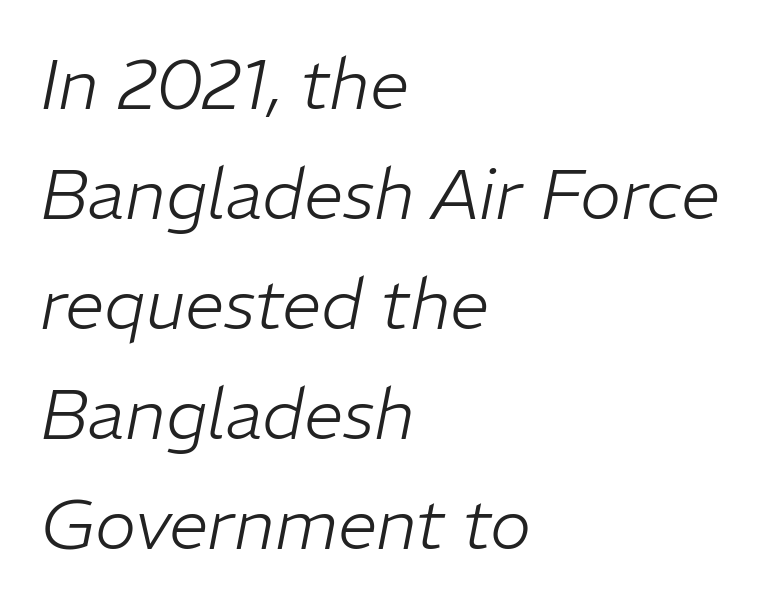
{"italic": "yes", "lean": "right", "slant_degrees": 11, "bold": "no", "weight": "light", "width": "normal", "stroke_contrast": "low", "x_height": "medium", "monospaced": "no", "underline": "no", "align": "left", "line_spacing": "normal", "line_spacing_ratio": 1.57, "letter_spacing": "normal", "letter_spacing_em": 0.0, "glyph_px": 70}
